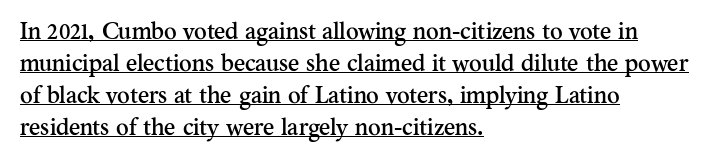
{"italic": "no", "underline": "yes", "align": "left", "line_spacing": "normal", "line_spacing_ratio": 1.33, "letter_spacing": "normal", "letter_spacing_em": 0.0, "glyph_px": 24}
